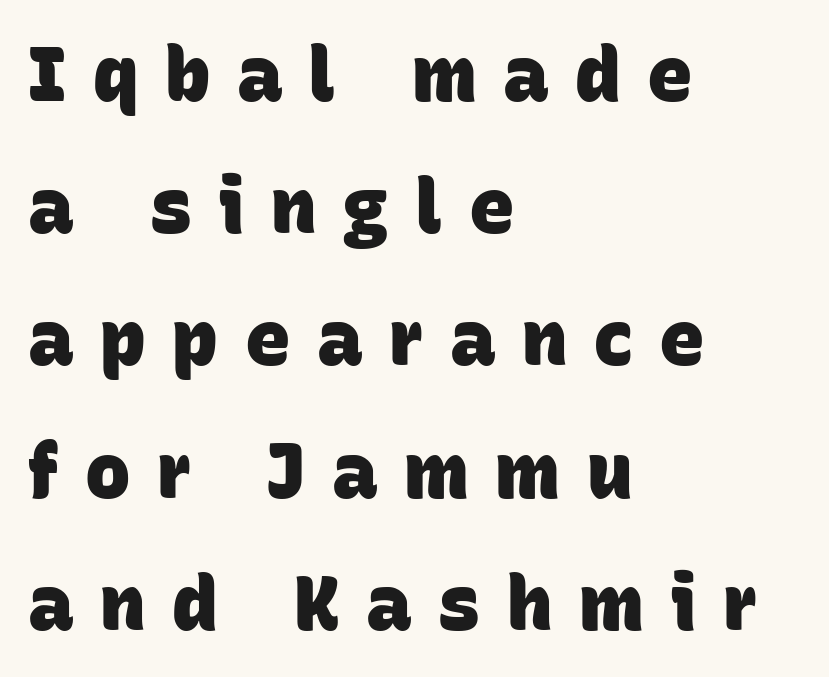
Is the block centered? No — it sits flush against the left margin. The font is running at its bold setting. Bare-footed words on every line. The passage shown is typeset with a sans-serif family. You could not count columns in this text — the font is proportionally spaced. Compared with typical body copy, the letter spacing here is much looser.
